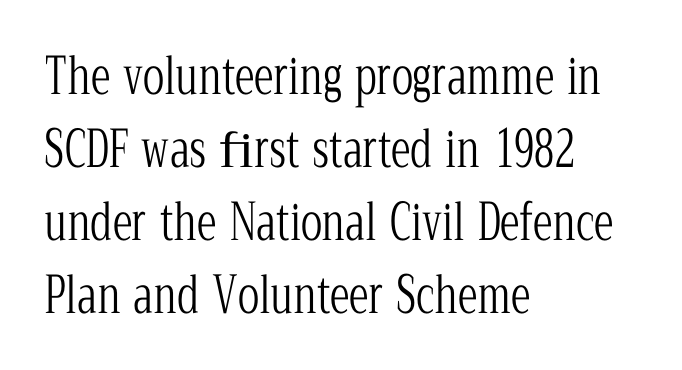
A clean baseline with only descenders dipping below it. Typographically, this falls in the serif category. In terms of leading, this rendering sits right in the middle. Think standard paragraph weight, or any step lighter than that. A student would call this left alignment; a typographer would say flush left, rag right. Posture: upright roman.
